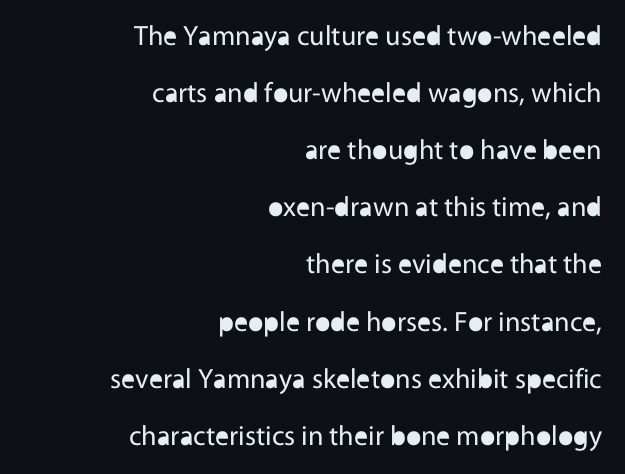
{"serif": "no", "italic": "no", "bold": "no", "weight": "regular", "width": "normal", "x_height": "medium", "monospaced": "no", "underline": "no", "align": "right", "line_spacing": "loose", "line_spacing_ratio": 2.04, "letter_spacing": "normal", "letter_spacing_em": 0.0, "glyph_px": 28}
